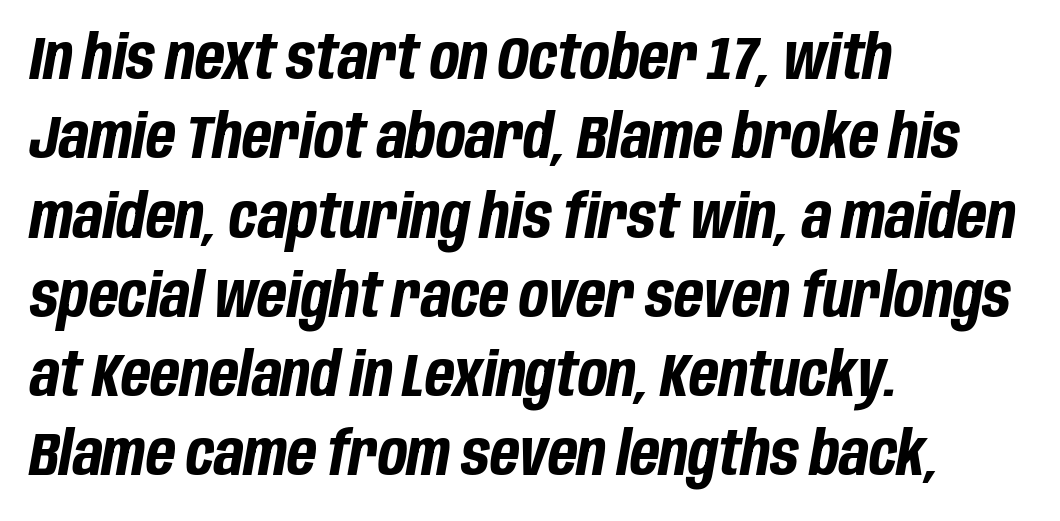
Q: Is the text bold? A: Yes.
Q: Is the text italic (slanted)? A: Yes, it leans right by about 10 degrees.
Q: Is the text underlined? A: No.
Q: How is the paragraph aligned? A: Left-aligned.
Q: Is the spacing between letters normal or unusually wide? A: Normal.
Q: Is the spacing between lines tight, normal or loose? A: Normal.
Q: Width (condensed, normal, or wide)? A: Condensed.
Q: Stroke contrast? A: Low.
Q: x-height? A: Large.
Q: Monospaced? A: No.
